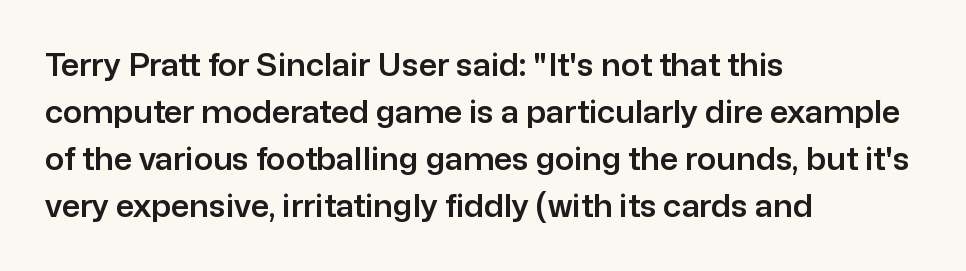
Each word holds together tightly as a unit, with standard inter-letter gaps. Nope, not italic — everything's standing straight. Lines of text with bare space underneath. A typesetter would call this leading conventional body-copy spacing. Stroke terminals: plain, sans-serif. Where is the straight margin? On the left.
